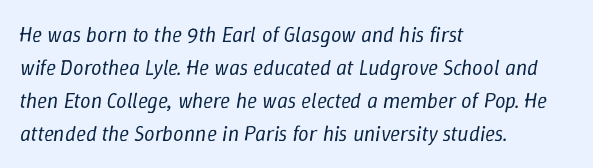
Q: Is the text bold? A: No.
Q: Is the text italic (slanted)? A: Yes, it leans right by about 9 degrees.
Q: Is the text underlined? A: No.
Q: How is the paragraph aligned? A: Left-aligned.
Q: Is the spacing between letters normal or unusually wide? A: Normal.
Q: Is the spacing between lines tight, normal or loose? A: Normal.
